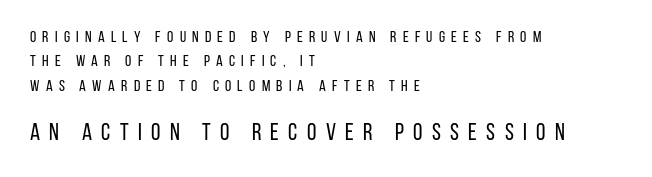
Q: Is the text bold? A: No.
Q: Is the text italic (slanted)? A: No, it is upright.
Q: Is the text underlined? A: No.
Q: How is the paragraph aligned? A: Left-aligned.
Q: Is the spacing between letters normal or unusually wide? A: Unusually wide.
Q: Is the spacing between lines tight, normal or loose? A: Normal.
Q: Which block of text is set in a larger size, the first (top) or the second (bottom)? A: The second (bottom) one.
